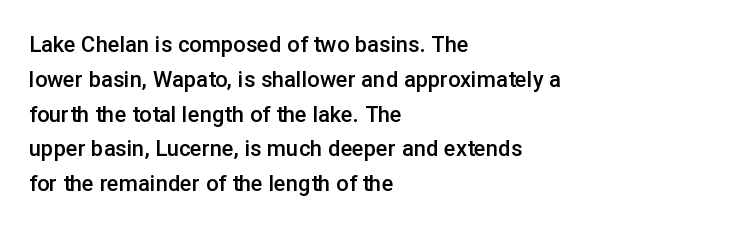
The image shows 22 px text type, upright; set left-aligned, normal line spacing (1.58x), normal letter spacing, not underlined.
